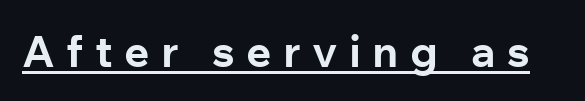
{"serif": "no", "italic": "no", "bold": "yes", "weight": "bold", "width": "normal", "stroke_contrast": "low", "x_height": "medium", "monospaced": "no", "underline": "yes", "letter_spacing": "wide", "letter_spacing_em": 0.26, "glyph_px": 44}
